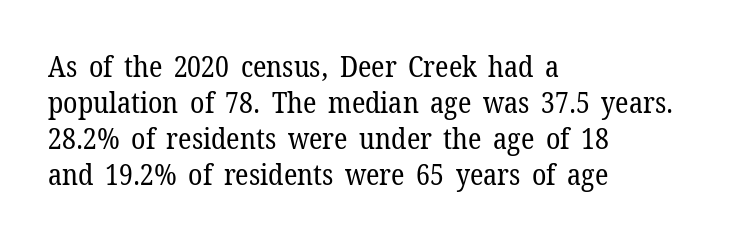
The foot of each line stays bare and open. Nothing unusual about the tracking: characters are spaced as the font intends. The letters carry serifs — small finishing strokes at the ends of their stems. The strokes are not fattened; the text isn't bold. Each letter keeps its own natural width here, so spacing adapts to shape. Is there any slant? The stems are plumb.
